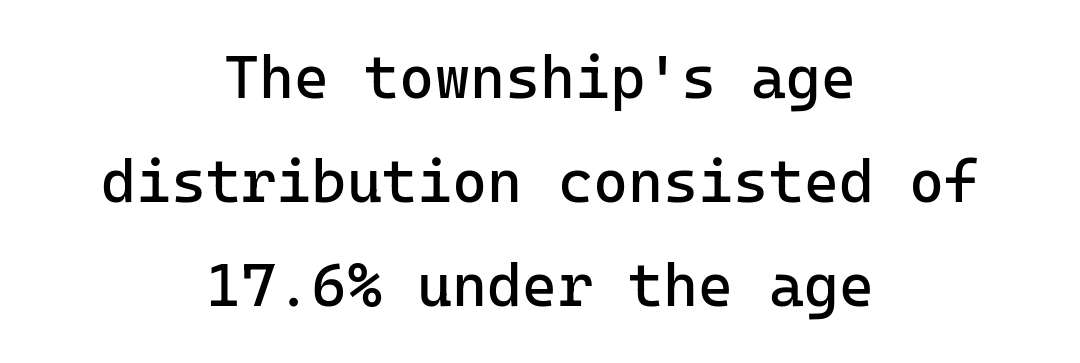
The string is rendered with underlining switched off. Posture: vertical. Letterform terminals end flat and unadorned throughout the passage. Is the letter spacing exaggerated? No — it looks like the ordinary default.
